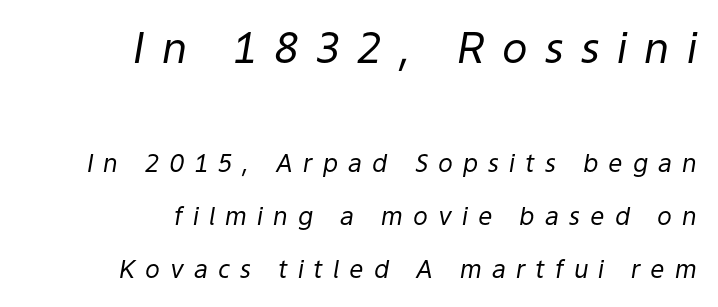
The block sitting higher on the canvas is the one with enlarged characters. Check the space under the baseline: it is left empty. The passage shown stacks its lines with a broad gap. These lines are set flush right with a ragged left edge.
